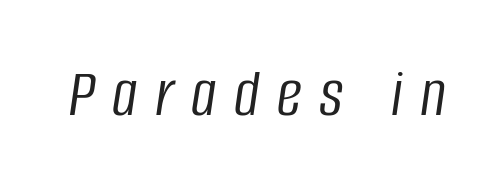
The space directly below the letters is spotless. Compared with ordinary roman type, these characters are visibly tilted. Weight: not bold — regular or lighter. The passage shown has open, widely tracked lettering throughout.
